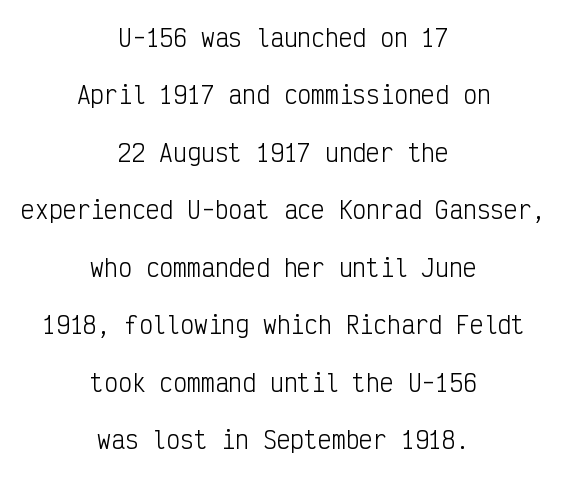
Q: Is the text bold? A: No.
Q: Is the text italic (slanted)? A: No, it is upright.
Q: Is the text underlined? A: No.
Q: How is the paragraph aligned? A: Centered.
Q: Is the spacing between letters normal or unusually wide? A: Normal.
Q: Is the spacing between lines tight, normal or loose? A: Loose.
